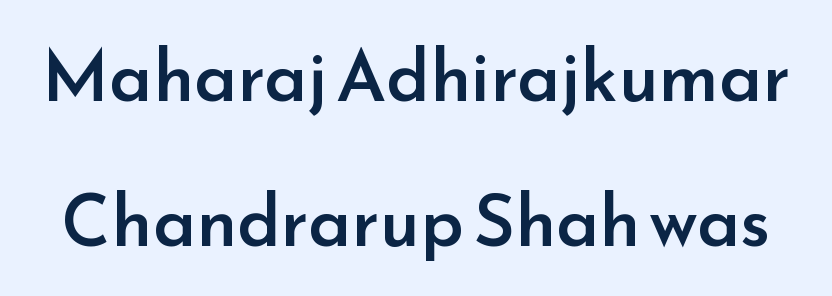
Is this a sans? Yes — the strokes have no serifs. The block of text is sparse from top to bottom, with ample space between rows. Only glyphs here, with clear space below each row. Each word holds together tightly as a unit, with standard inter-letter gaps. Typesetter's note: demi weight, one step under bold. Posture: upright roman.
